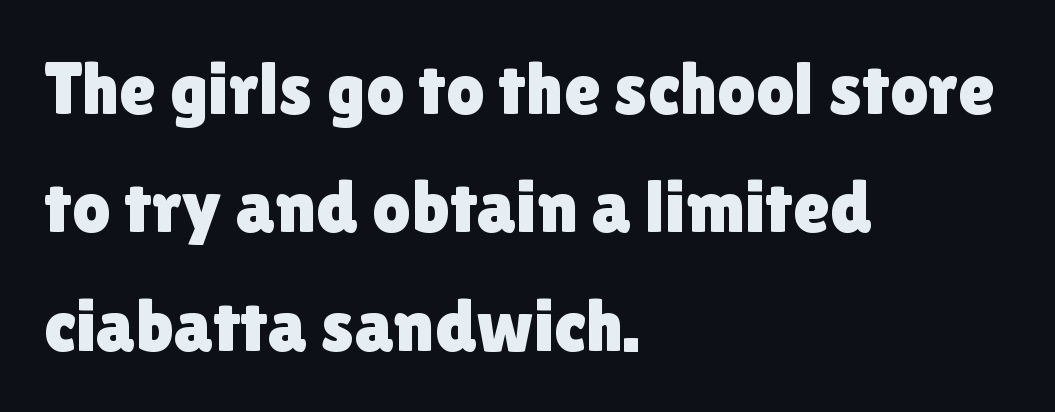
The letters sit at their default tracking, neither squeezed nor spread. Descenders are the only things crossing below the line. Looks like regular typesetting: each glyph gets only the width it needs. The designer went with a sans here, leaving each stem footless.
